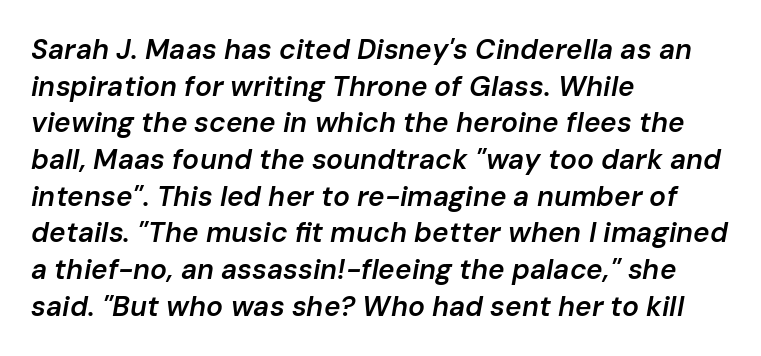
The image shows 28 px semibold type, italic (leaning right); set left-aligned, normal line spacing (1.31x), normal letter spacing, not underlined; low stroke contrast and a medium x-height.
